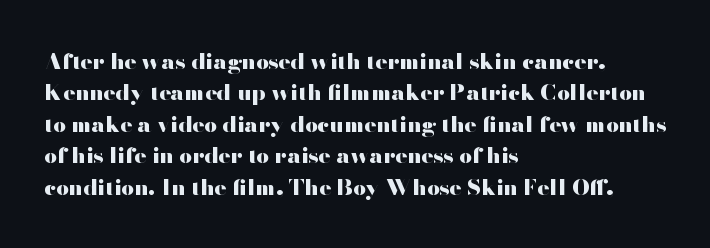
The image shows 22 px bold type, upright; set left-aligned, normal line spacing (1.43x), normal letter spacing, not underlined.
